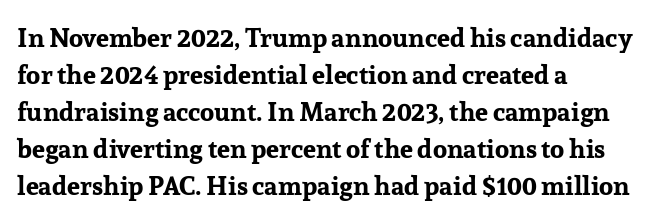
Q: Is the text bold? A: Yes.
Q: Is the text italic (slanted)? A: No, it is upright.
Q: Is the text underlined? A: No.
Q: How is the paragraph aligned? A: Left-aligned.
Q: Is the spacing between letters normal or unusually wide? A: Normal.
Q: Is the spacing between lines tight, normal or loose? A: Normal.
